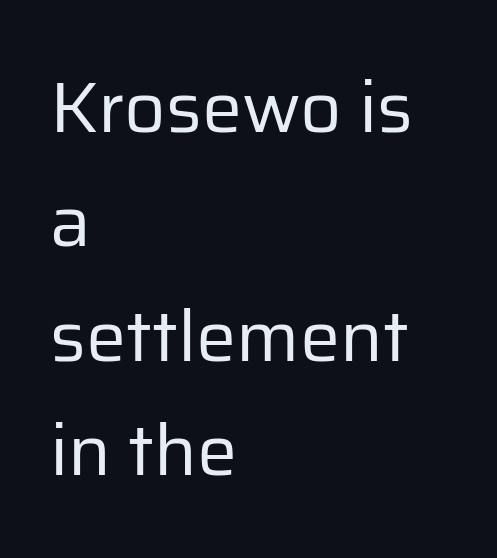
{"serif": "no", "italic": "no", "bold": "no", "weight": "regular", "width": "normal", "stroke_contrast": "low", "x_height": "medium", "monospaced": "no", "underline": "no", "align": "left", "line_spacing": "normal", "line_spacing_ratio": 1.59, "letter_spacing": "normal", "letter_spacing_em": 0.0, "glyph_px": 72}
